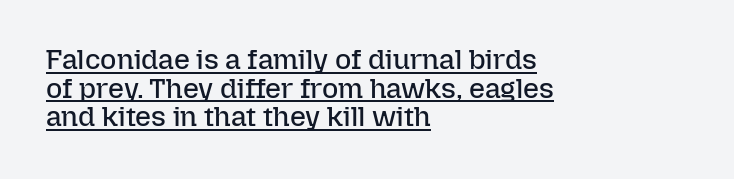
Where is the straight margin? On the left. Quick note: interline space is minimal. In designer terms, the underline attribute is active on this setting. Each word holds together tightly as a unit, with standard inter-letter gaps. Designer's note — italics off, roman on. The font is comparable to plain body text, perhaps lighter.
